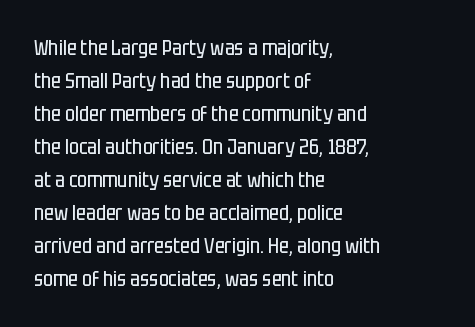
{"italic": "no", "bold": "no", "underline": "no", "align": "left", "line_spacing": "normal", "line_spacing_ratio": 1.57, "letter_spacing": "normal", "letter_spacing_em": 0.0, "glyph_px": 21}
